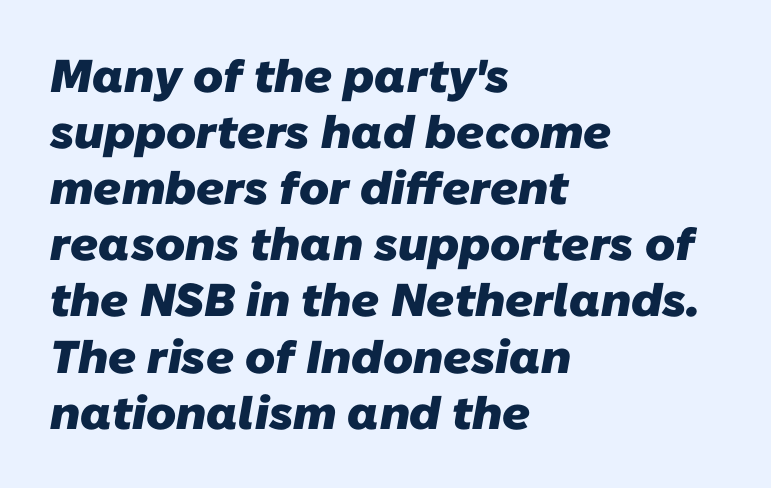
The image shows 46 px heavy sans-serif type; set left-aligned, line spacing 1.22x, normal letter spacing, not underlined; low stroke contrast and a medium x-height.
